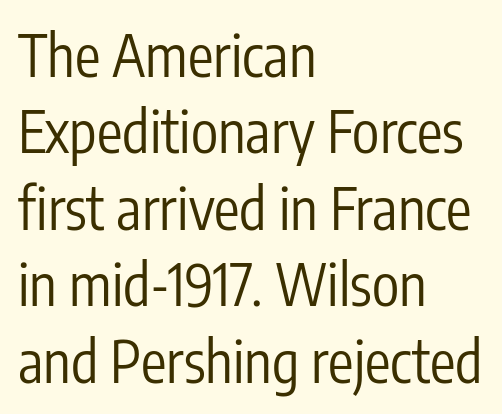
Visually the block forms a straight wall on the left and a jagged coastline on the right. The face used here is proportionally spaced, like ordinary book or web type. This sample uses an upright cut, with every glyph sitting square on the baseline. On a weight scale, this lands at 450 or below.
